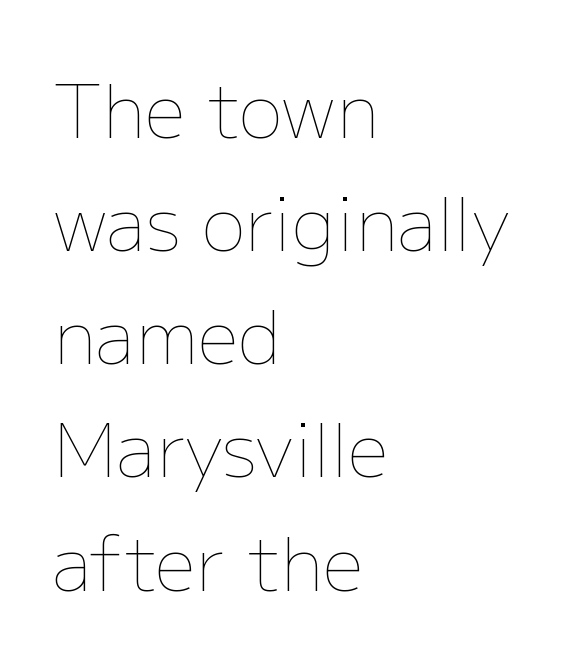
The strip under each line holds only bare page. Ink coverage per letter is moderate at most. Words appear dense and cohesive because spacing is normal. A normal amount of white space separates one row of letters from the next. This sample has the flowing, uneven cadence of proportional lettering.
